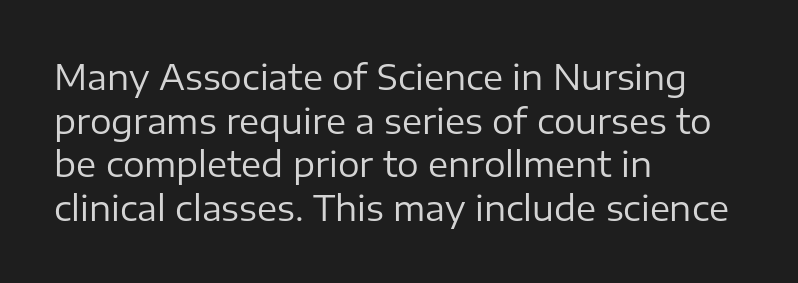
{"serif": "no", "italic": "no", "bold": "no", "weight": "regular", "width": "normal", "stroke_contrast": "low", "x_height": "medium", "monospaced": "no", "underline": "no", "align": "left", "line_spacing": "normal", "line_spacing_ratio": 1.28, "letter_spacing": "normal", "letter_spacing_em": 0.0, "glyph_px": 34}
